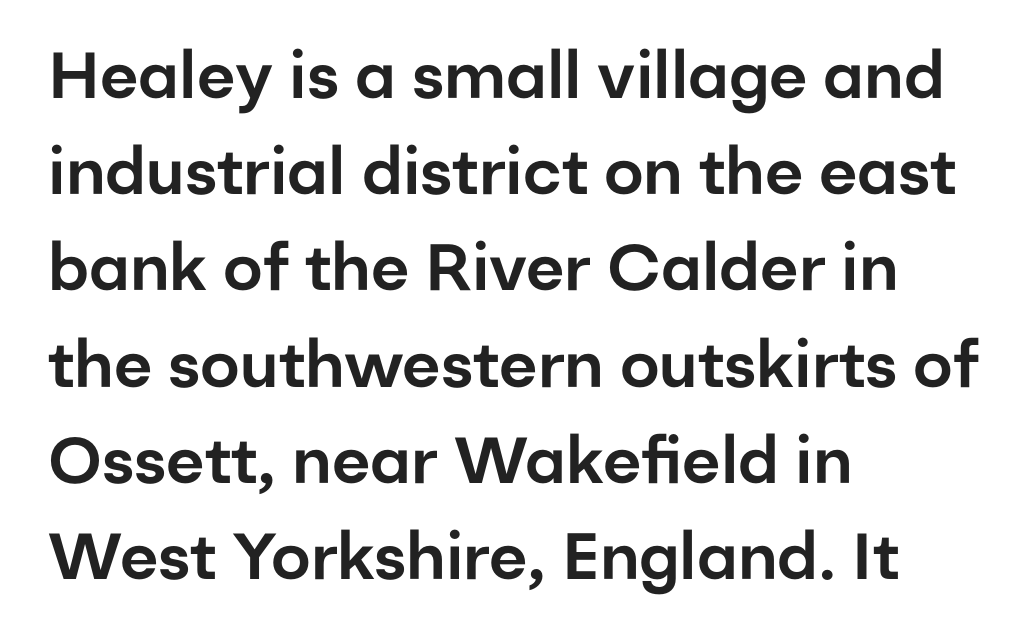
Q: Is the text italic (slanted)? A: No, it is upright.
Q: Is the typeface a serif or a sans-serif typeface? A: Sans-serif.
Q: Is the text underlined? A: No.
Q: How is the paragraph aligned? A: Left-aligned.
Q: Is the spacing between letters normal or unusually wide? A: Normal.
Q: Is the spacing between lines tight, normal or loose? A: Normal.
Q: Width (condensed, normal, or wide)? A: Normal.
Q: Stroke contrast? A: Low.
Q: x-height? A: Medium.
Q: Monospaced? A: No.
